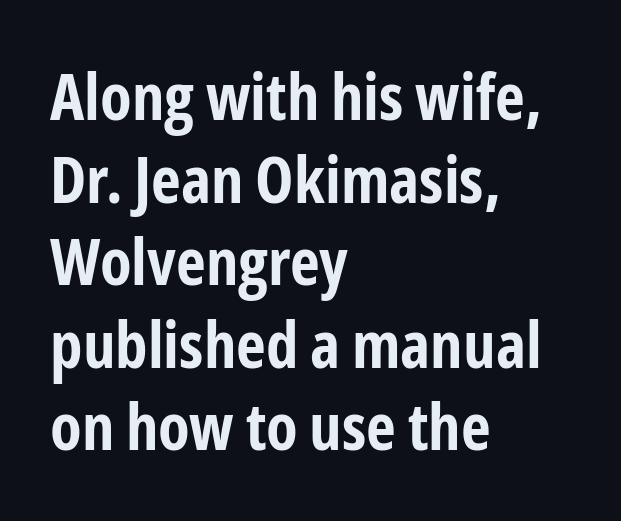
{"serif": "no", "italic": "no", "bold": "yes", "weight": "bold", "width": "condensed", "stroke_contrast": "low", "x_height": "medium", "monospaced": "no", "underline": "no", "align": "left", "line_spacing": "normal", "line_spacing_ratio": 1.27, "letter_spacing": "normal", "letter_spacing_em": 0.0, "glyph_px": 65}
